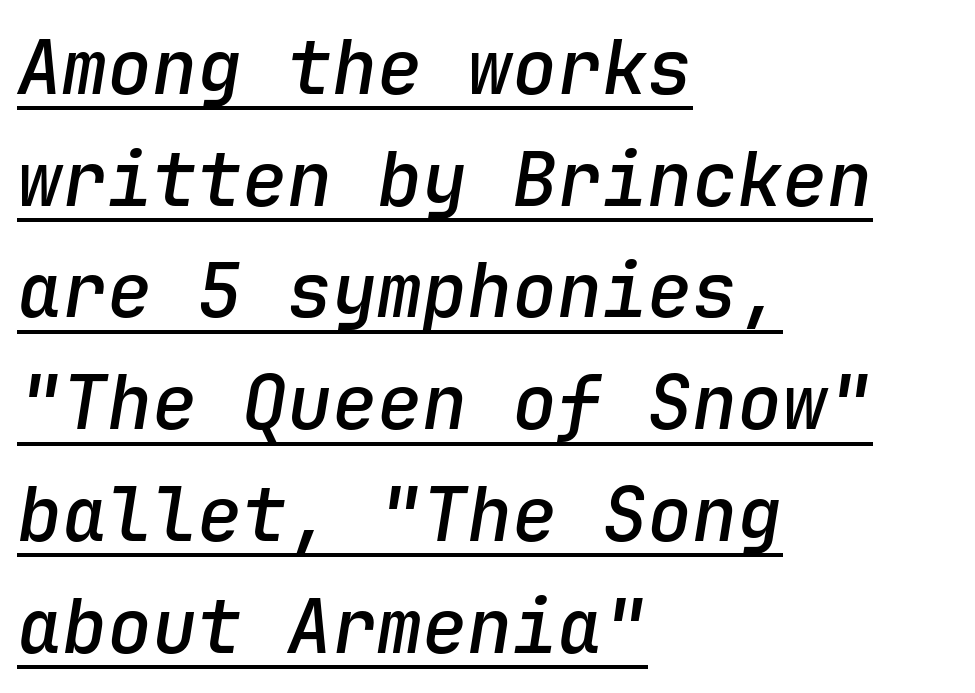
Vertically, the passage feels balanced, rows spaced as you'd expect. In terms of posture, this sample is oblique. Tracking value appears to be zero — textbook default spacing. The typesetter chose a ragged-right arrangement here. This sample has the even, mechanical cadence of fixed-width lettering. Underlined type.
